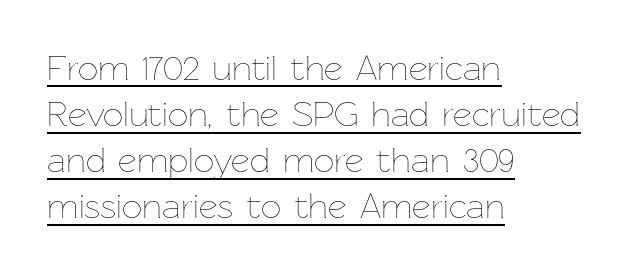
Q: Is the text bold? A: No.
Q: Is the text italic (slanted)? A: No, it is upright.
Q: Is the text underlined? A: Yes.
Q: How is the paragraph aligned? A: Left-aligned.
Q: Is the spacing between letters normal or unusually wide? A: Normal.
Q: Is the spacing between lines tight, normal or loose? A: Normal.
Q: Width (condensed, normal, or wide)? A: Normal.
Q: Stroke contrast? A: Low.
Q: x-height? A: Medium.
Q: Monospaced? A: No.
